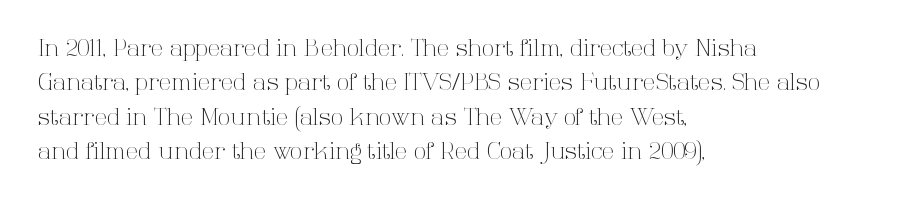
The image shows 23 px text type, upright; set left-aligned, normal line spacing (1.49x), normal letter spacing, not underlined.
